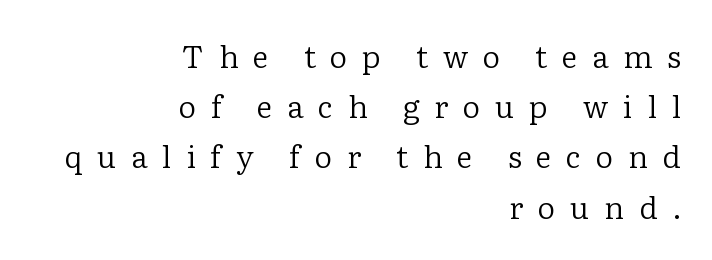
{"serif": "yes", "italic": "no", "bold": "no", "weight": "regular", "width": "normal", "stroke_contrast": "low", "x_height": "medium", "monospaced": "no", "underline": "no", "align": "right", "line_spacing": "normal", "line_spacing_ratio": 1.62, "letter_spacing": "wide", "letter_spacing_em": 0.47, "glyph_px": 31}
